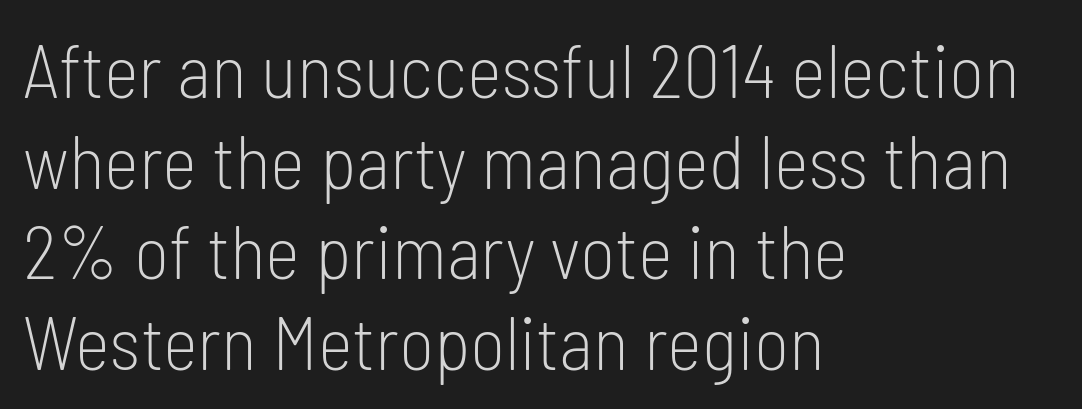
The image shows 75 px light, condensed sans-serif type, upright; set left-aligned, line spacing 1.21x, normal letter spacing, not underlined; low stroke contrast and a medium x-height.
